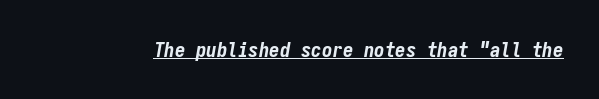
The glyphs have the mass of a bold cut. A typesetter would call this zero additional tracking. When letters slant like this, we call the style italic. What decoration does the sample have? An underline.
